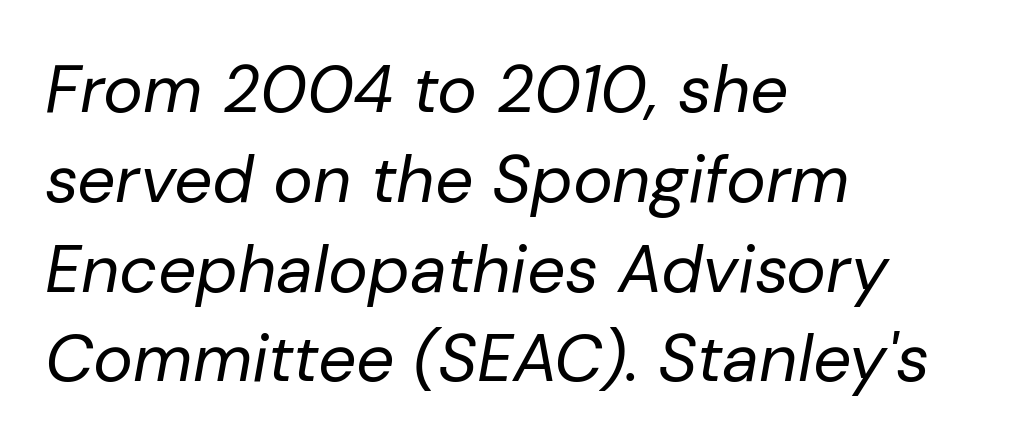
The image shows 67 px regular-weight type, italic (leaning right); set left-aligned, normal line spacing (1.34x), normal letter spacing, not underlined; low stroke contrast and a medium x-height.
